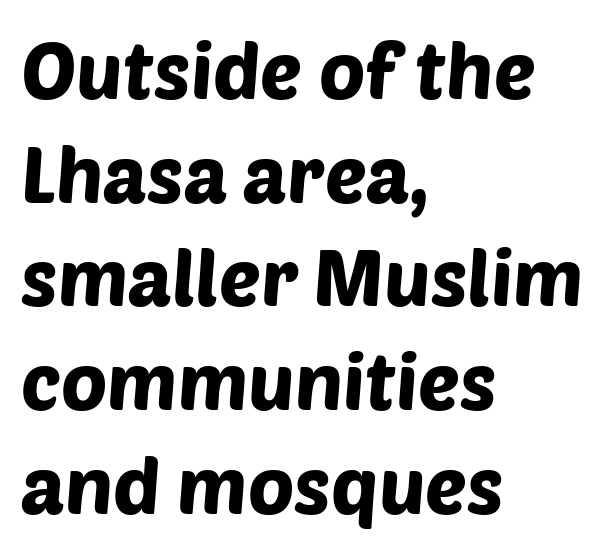
Q: Is the typeface a serif or a sans-serif typeface? A: Sans-serif.
Q: Is the text underlined? A: No.
Q: How is the paragraph aligned? A: Left-aligned.
Q: Is the spacing between letters normal or unusually wide? A: Normal.
Q: Is the spacing between lines tight, normal or loose? A: Normal.
Q: Width (condensed, normal, or wide)? A: Normal.
Q: Stroke contrast? A: Low.
Q: x-height? A: Large.
Q: Monospaced? A: No.
